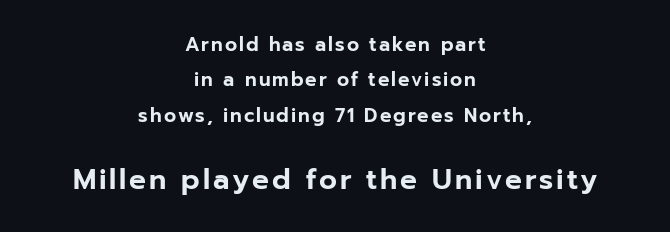
The image shows 28 px sans-serif type, upright; set centered, line spacing 1.86x, not underlined; the second (bottom) block is 1.47x larger; low stroke contrast and a medium x-height.
